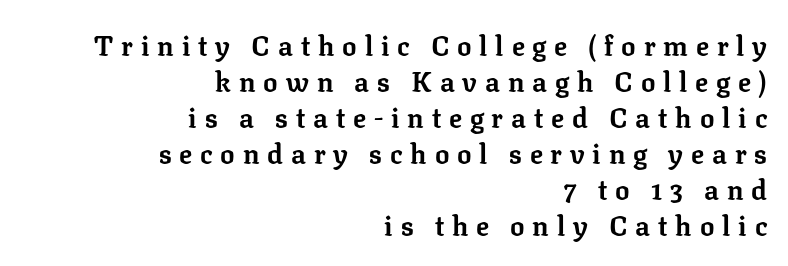
Q: Is the text bold? A: Yes.
Q: Is the text italic (slanted)? A: No, it is upright.
Q: Is the text underlined? A: No.
Q: How is the paragraph aligned? A: Right-aligned.
Q: Is the spacing between letters normal or unusually wide? A: Unusually wide.
Q: Is the spacing between lines tight, normal or loose? A: Normal.
